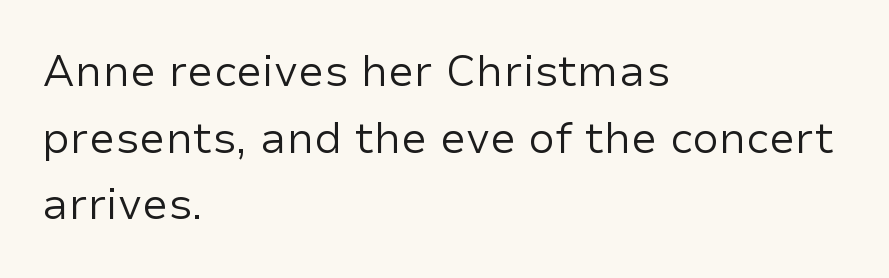
Nothing sits at the stroke ends, so this counts as sans-serif. The letters advance in unequal steps, a hallmark of proportional type. Here the glyphs are tracked normally, forming tight word shapes. The lettering stays uniformly vertical, giving the passage a roman look. The face looks like a standard text weight, possibly lighter. This rendering uses left alignment, leaving the right contour irregular.
